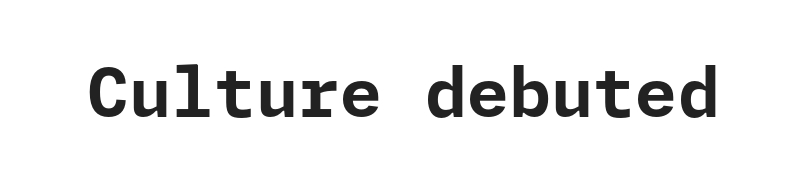
{"serif": "no", "italic": "no", "bold": "yes", "weight": "bold", "width": "normal", "stroke_contrast": "low", "x_height": "medium", "underline": "no", "letter_spacing": "normal", "letter_spacing_em": 0.0, "glyph_px": 68}
